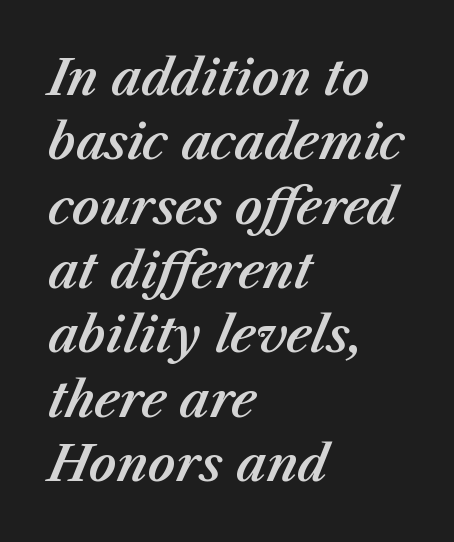
The image shows 48 px text type, italic (leaning right); set left-aligned, normal line spacing (1.34x), normal letter spacing, not underlined; medium stroke contrast and a medium x-height.
